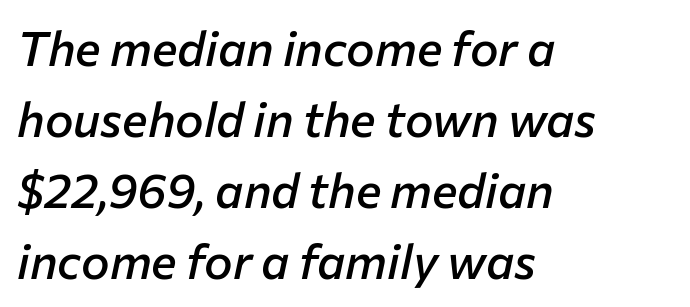
The image shows 48 px semibold type, italic (leaning right); set left-aligned, normal line spacing (1.48x), normal letter spacing, not underlined; low stroke contrast and a medium x-height.
